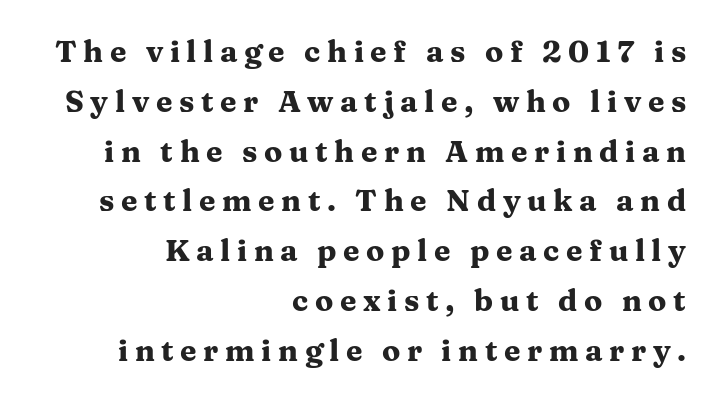
A flush-right, rag-left setting is used for this passage. Spacing between characters has been opened up far beyond the box default. Posture: straight, roman, zero tilt. Weight check: bold — yes, fully. Vertical spacing — default. Note the varied advance widths — an 'i' is clearly narrower than an 'm'.
